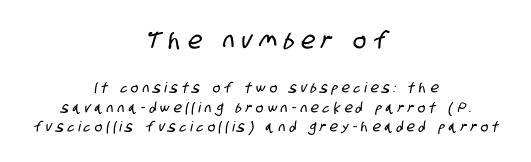
This sample is center-justified, so both line endings float freely. If you measured baseline to baseline, you'd find a middling distance. Does extra space separate the letters? Yes, quite a lot of it. Underline: absent. Visually, the top section dominates because its glyphs are scaled up.
